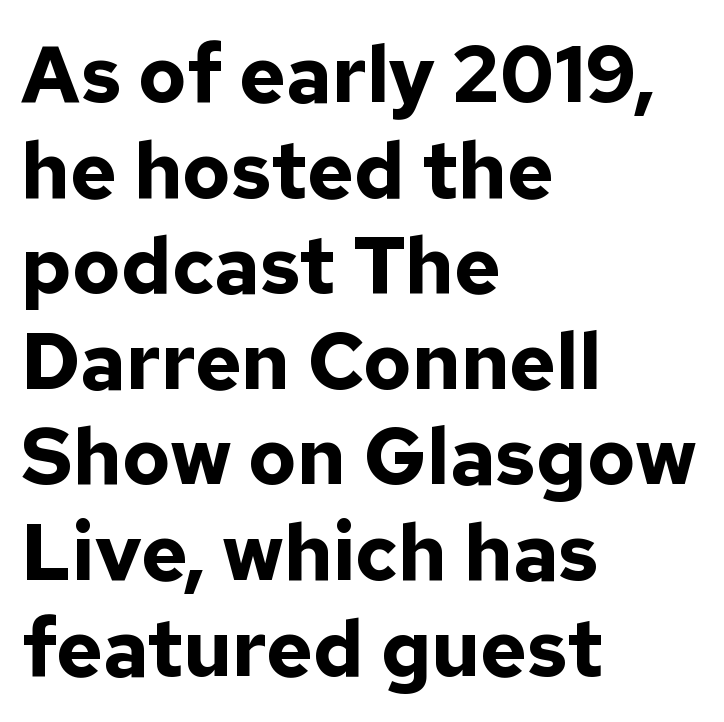
{"serif": "no", "italic": "no", "bold": "yes", "weight": "bold", "width": "normal", "stroke_contrast": "low", "x_height": "medium", "monospaced": "no", "underline": "no", "align": "left", "line_spacing_ratio": 1.21, "letter_spacing": "normal", "letter_spacing_em": 0.0, "glyph_px": 79}
